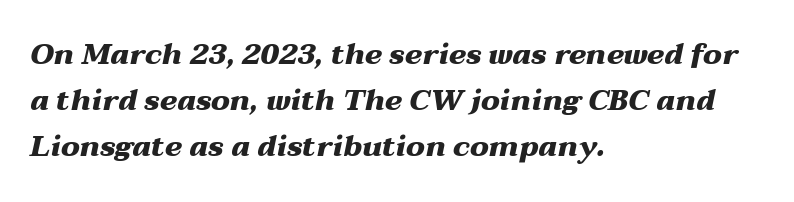
Q: Is the text bold? A: Yes.
Q: Is the text italic (slanted)? A: Yes, it leans right by about 12 degrees.
Q: Is the text underlined? A: No.
Q: How is the paragraph aligned? A: Left-aligned.
Q: Is the spacing between letters normal or unusually wide? A: Normal.
Q: Is the spacing between lines tight, normal or loose? A: Normal.
Q: Width (condensed, normal, or wide)? A: Wide.
Q: Stroke contrast? A: Medium.
Q: x-height? A: Medium.
Q: Monospaced? A: No.
